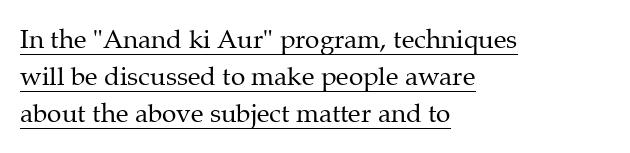
The image shows 26 px text type, upright; set left-aligned, normal line spacing (1.42x), normal letter spacing, underlined.
